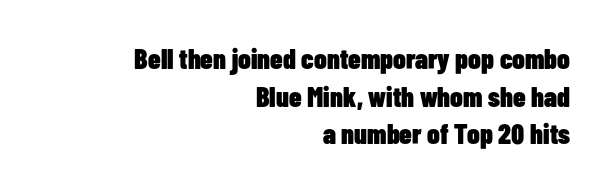
Q: Is the text bold? A: Yes.
Q: Is the text italic (slanted)? A: No, it is upright.
Q: Is the typeface a serif or a sans-serif typeface? A: Sans-serif.
Q: Is the text underlined? A: No.
Q: How is the paragraph aligned? A: Right-aligned.
Q: Is the spacing between letters normal or unusually wide? A: Normal.
Q: Is the spacing between lines tight, normal or loose? A: Normal.
Q: Width (condensed, normal, or wide)? A: Condensed.
Q: Stroke contrast? A: Low.
Q: x-height? A: Medium.
Q: Monospaced? A: No.
